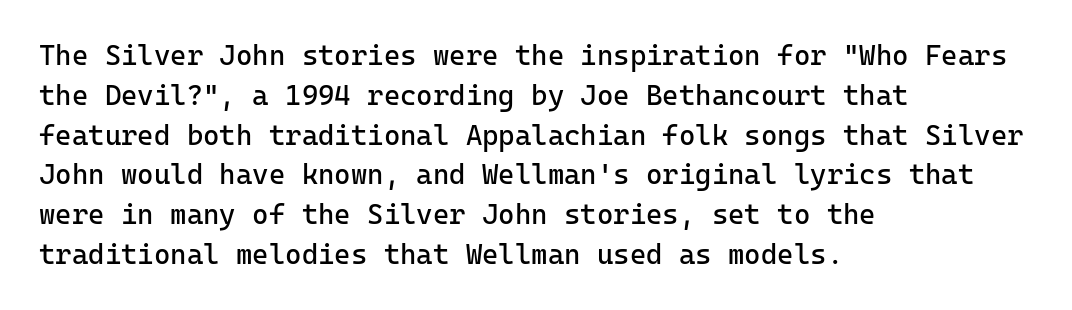
The image shows 28 px regular-weight sans-serif type, upright, monospaced; set left-aligned, normal line spacing (1.42x), normal letter spacing, not underlined; low stroke contrast and a medium x-height.
